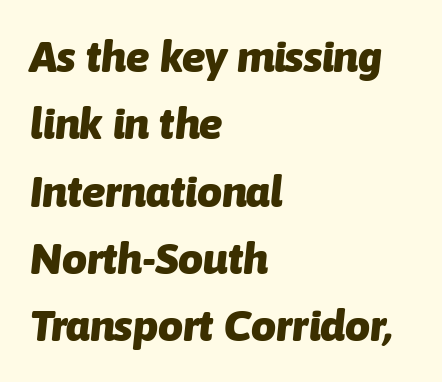
{"italic": "yes", "lean": "right", "slant_degrees": 6, "bold": "yes", "weight": "heavy", "width": "normal", "stroke_contrast": "low", "x_height": "medium", "monospaced": "no", "underline": "no", "align": "left", "line_spacing": "normal", "line_spacing_ratio": 1.53, "letter_spacing": "normal", "letter_spacing_em": 0.0, "glyph_px": 44}
